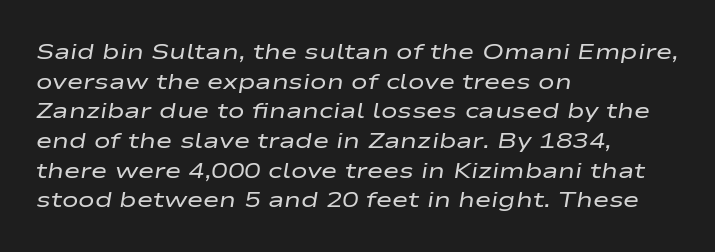
{"italic": "yes", "lean": "right", "slant_degrees": 9, "bold": "no", "underline": "no", "align": "left", "line_spacing": "normal", "line_spacing_ratio": 1.35, "letter_spacing": "normal", "letter_spacing_em": 0.0, "glyph_px": 22}
